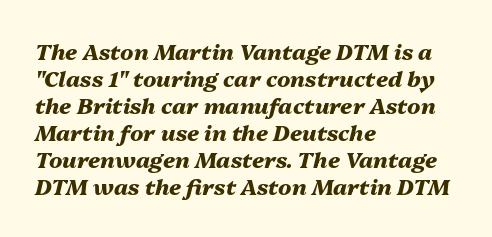
Unmarked baselines from the first word to the last. The rendering keeps characters at their native spacing. Rendered with sloped, italic letterforms. Layout note: lines flush left. Does the weight exceed regular? Yes, all the way to bold.
